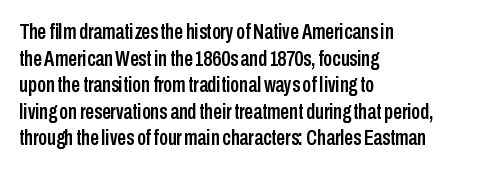
The image shows 22 px text type, upright; set left-aligned, line spacing 1.21x, normal letter spacing, not underlined.
